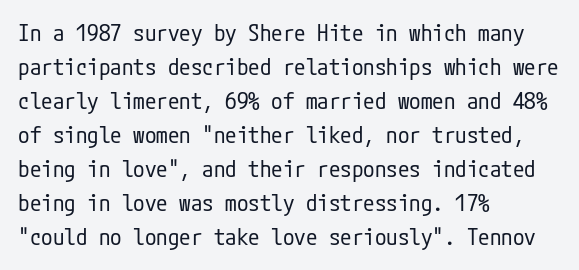
{"italic": "no", "bold": "no", "underline": "no", "align": "left", "line_spacing": "normal", "line_spacing_ratio": 1.48, "letter_spacing": "normal", "letter_spacing_em": 0.0, "glyph_px": 23}
